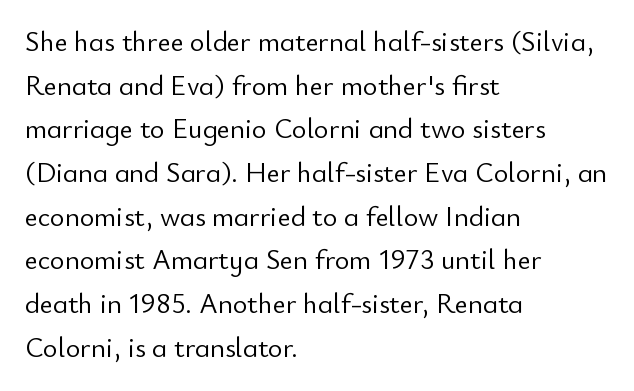
Q: Is the text bold? A: No.
Q: Is the text italic (slanted)? A: No, it is upright.
Q: Is the typeface a serif or a sans-serif typeface? A: Sans-serif.
Q: Is the text underlined? A: No.
Q: How is the paragraph aligned? A: Left-aligned.
Q: Is the spacing between letters normal or unusually wide? A: Normal.
Q: Is the spacing between lines tight, normal or loose? A: Normal.
Q: Width (condensed, normal, or wide)? A: Normal.
Q: Stroke contrast? A: Low.
Q: x-height? A: Small.
Q: Monospaced? A: No.
